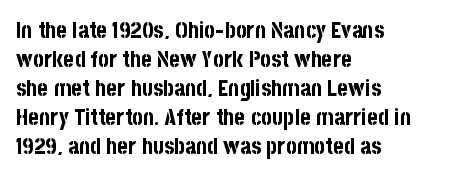
{"italic": "no", "bold": "yes", "underline": "no", "align": "left", "line_spacing": "normal", "line_spacing_ratio": 1.26, "letter_spacing": "normal", "letter_spacing_em": 0.0, "glyph_px": 23}
